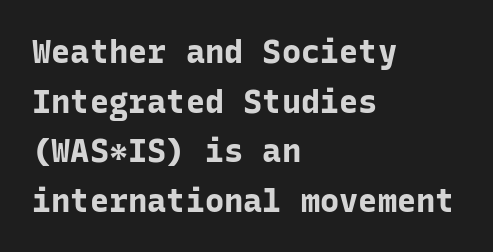
A typesetter would call this leading conventional body-copy spacing. Look at the bottom of the vertical strokes: they stop flat, with no serifs. Bare-footed words on every line. Horizontally, the lines are justified to the leading edge only. Plenty of ink on the page — the face is bold. How are the letters spaced? Ordinarily, with no added tracking.
